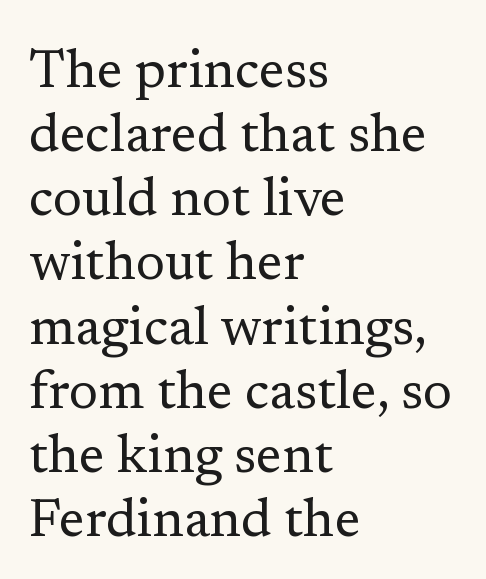
Q: Is the text bold? A: No.
Q: Is the text italic (slanted)? A: No, it is upright.
Q: Is the typeface a serif or a sans-serif typeface? A: Serif.
Q: Is the text underlined? A: No.
Q: How is the paragraph aligned? A: Left-aligned.
Q: Is the spacing between letters normal or unusually wide? A: Normal.
Q: Width (condensed, normal, or wide)? A: Normal.
Q: Stroke contrast? A: Low.
Q: x-height? A: Medium.
Q: Monospaced? A: No.
